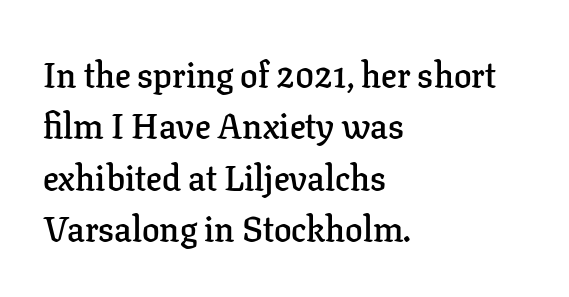
Q: Is the text bold? A: Semi-bold.
Q: Is the text italic (slanted)? A: No, it is upright.
Q: Is the typeface a serif or a sans-serif typeface? A: Serif.
Q: Is the text underlined? A: No.
Q: How is the paragraph aligned? A: Left-aligned.
Q: Is the spacing between letters normal or unusually wide? A: Normal.
Q: Is the spacing between lines tight, normal or loose? A: Normal.
Q: Width (condensed, normal, or wide)? A: Normal.
Q: Stroke contrast? A: Low.
Q: x-height? A: Medium.
Q: Monospaced? A: No.
